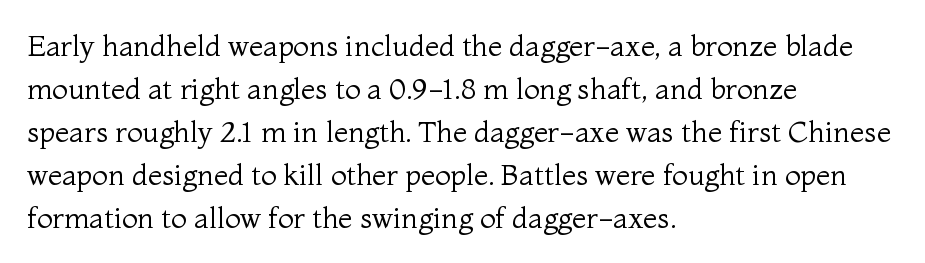
Tracking here is standard; glyphs follow each other at the usual distance. Italic: no, the glyphs are upright roman. Vertically, the passage feels balanced, rows spaced as you'd expect. The passage shown is not underscored anywhere. Unlike a clean sans, this face finishes its strokes with serifs. Proportional: the letters do not fall into vertical columns.
